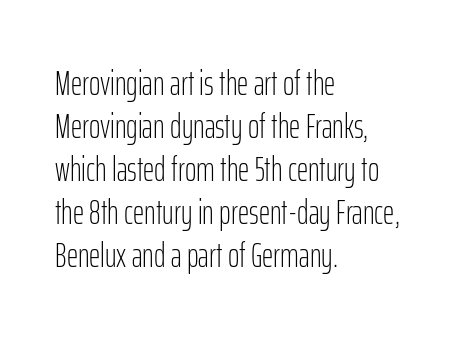
Q: Is the text bold? A: No.
Q: Is the text italic (slanted)? A: No, it is upright.
Q: Is the typeface a serif or a sans-serif typeface? A: Sans-serif.
Q: Is the text underlined? A: No.
Q: How is the paragraph aligned? A: Left-aligned.
Q: Is the spacing between letters normal or unusually wide? A: Normal.
Q: Width (condensed, normal, or wide)? A: Condensed.
Q: Stroke contrast? A: Low.
Q: x-height? A: Medium.
Q: Monospaced? A: No.
